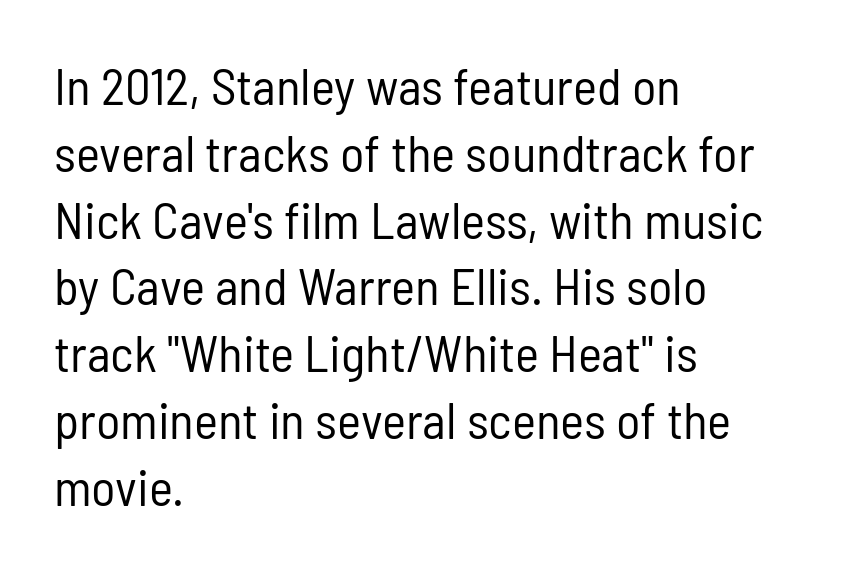
{"serif": "no", "italic": "no", "bold": "no", "weight": "regular", "width": "condensed", "stroke_contrast": "low", "x_height": "medium", "monospaced": "no", "underline": "no", "align": "left", "line_spacing": "normal", "line_spacing_ratio": 1.31, "letter_spacing": "normal", "letter_spacing_em": 0.0, "glyph_px": 51}
